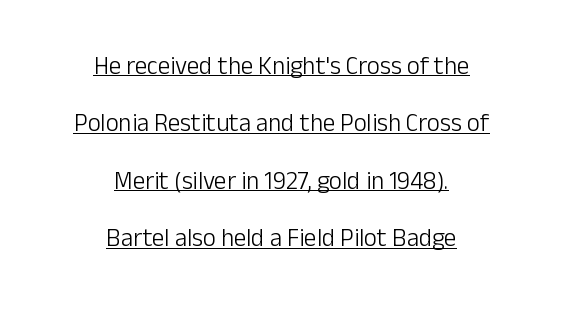
The passage shown is underscored from start to finish. The typesetter chose a symmetrical, centered arrangement here. Letter spacing: default. Caption: face not bold, strokes unweighted.
